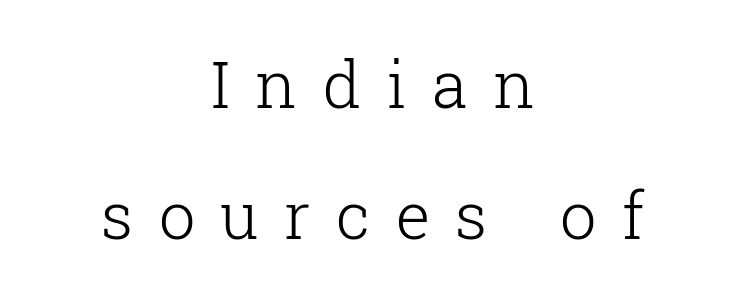
The image shows 65 px light serif type, upright; set centered, loose line spacing (2.02x), unusually wide letter spacing (+0.39 em), not underlined; low stroke contrast and a medium x-height.
